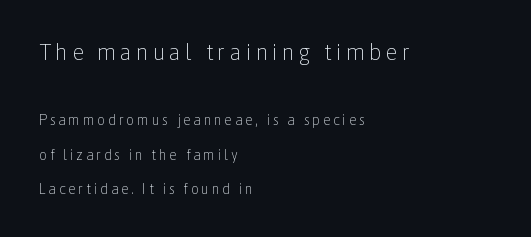
The image shows 22 px text type, upright; set left-aligned, loose line spacing (2.47x), not underlined; the first (top) block is 1.57x larger.
